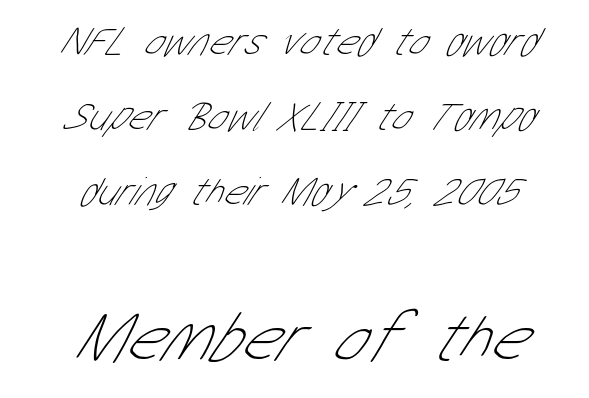
The image shows 71 px thin, condensed sans-serif type; set centered, line spacing 1.83x, normal letter spacing, not underlined; the second (bottom) block is 1.73x larger; low stroke contrast and a medium x-height.
